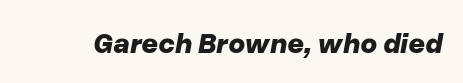
Q: Is the text bold? A: Yes.
Q: Is the text italic (slanted)? A: Yes, it leans right by about 10 degrees.
Q: Is the text underlined? A: No.
Q: Is the spacing between letters normal or unusually wide? A: Normal.
Q: Width (condensed, normal, or wide)? A: Normal.
Q: Stroke contrast? A: Low.
Q: x-height? A: Medium.
Q: Monospaced? A: No.
